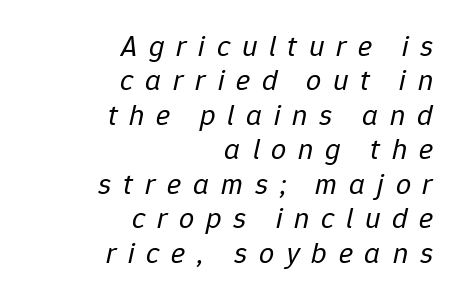
Look at the tracking — it's clearly loosened, letters drifting apart. No letter is thick-stroked: the sample isn't bold. Reading down the column, the eye jumps only a short way to each next line. The font's italic variant was chosen for this text.
